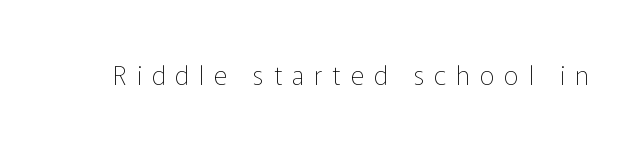
The image shows 26 px text type, upright; set unusually wide letter spacing (+0.38 em), not underlined.
